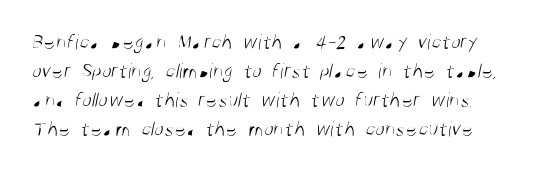
The image shows 22 px text type; set normal line spacing (1.32x), normal letter spacing, not underlined.
